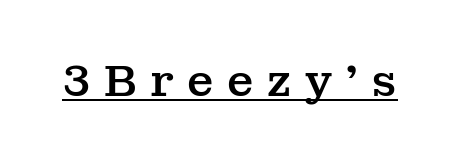
Honestly, the letter spacing is so wide it's the main thing you notice. A roman cut, with each character standing at attention. What decoration does the sample have? An underline. Varying glyph widths throughout — classic text-font behaviour. The font family rendered here belongs to the serif group.
